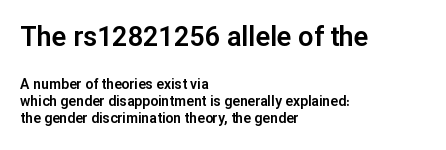
Q: Is the text italic (slanted)? A: No, it is upright.
Q: Is the text underlined? A: No.
Q: How is the paragraph aligned? A: Left-aligned.
Q: Is the spacing between letters normal or unusually wide? A: Normal.
Q: Which block of text is set in a larger size, the first (top) or the second (bottom)? A: The first (top) one.
